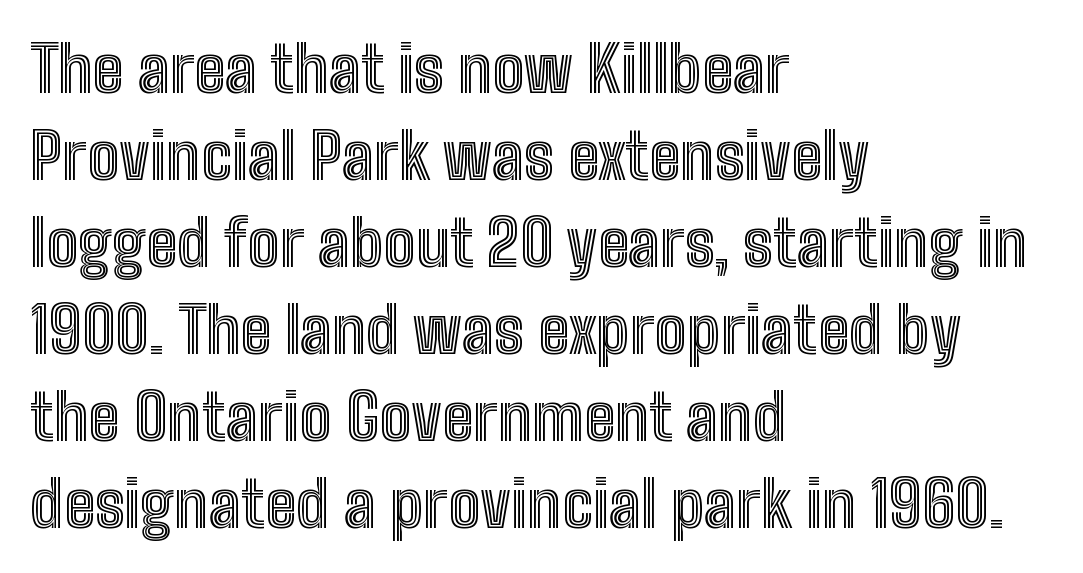
{"italic": "no", "width": "condensed", "x_height": "medium", "monospaced": "no", "underline": "no", "align": "left", "line_spacing": "normal", "line_spacing_ratio": 1.36, "letter_spacing": "normal", "letter_spacing_em": 0.0, "glyph_px": 64}
